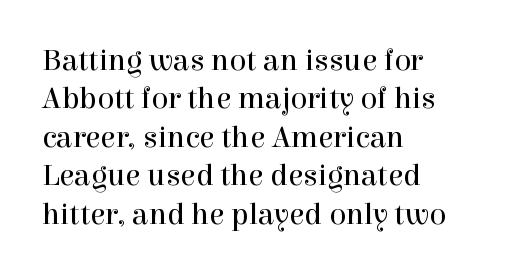
The image shows 31 px regular-weight serif type, upright; set left-aligned, line spacing 1.24x, normal letter spacing, not underlined; a medium x-height.
